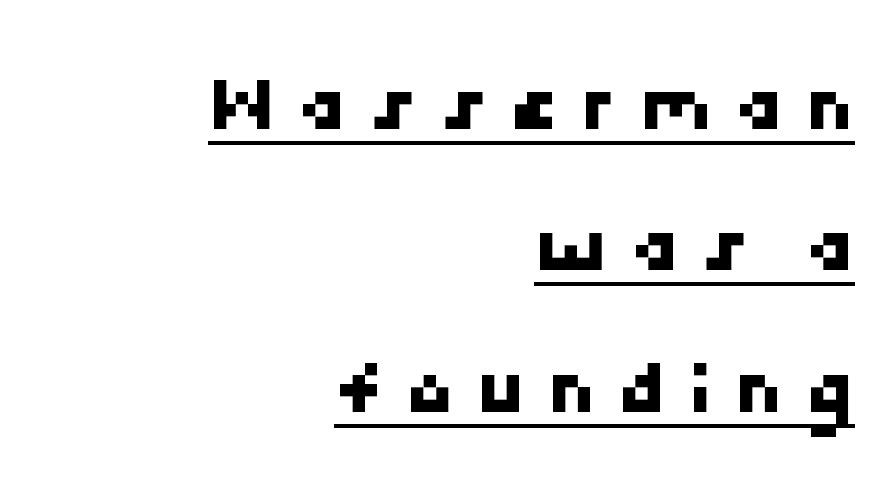
Q: Is the typeface a serif or a sans-serif typeface? A: Sans-serif.
Q: Is the text underlined? A: Yes.
Q: How is the paragraph aligned? A: Right-aligned.
Q: Is the spacing between letters normal or unusually wide? A: Unusually wide.
Q: Width (condensed, normal, or wide)? A: Normal.
Q: Stroke contrast? A: Low.
Q: x-height? A: Medium.
